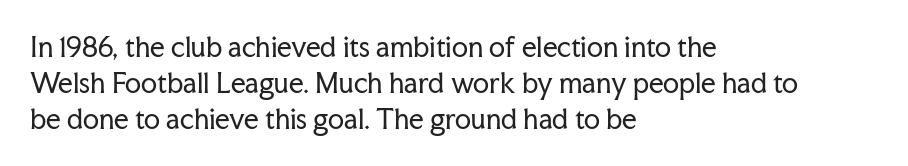
{"italic": "no", "bold": "no", "underline": "no", "align": "left", "line_spacing": "normal", "line_spacing_ratio": 1.38, "letter_spacing": "normal", "letter_spacing_em": 0.0, "glyph_px": 26}
